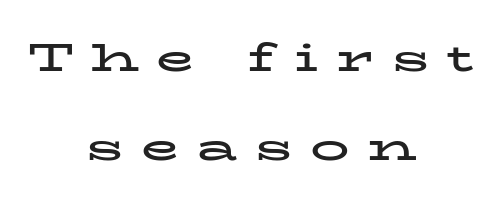
Q: Is the text bold? A: Yes.
Q: Is the text italic (slanted)? A: No, it is upright.
Q: Is the typeface a serif or a sans-serif typeface? A: Serif.
Q: Is the text underlined? A: No.
Q: How is the paragraph aligned? A: Centered.
Q: Is the spacing between letters normal or unusually wide? A: Unusually wide.
Q: Is the spacing between lines tight, normal or loose? A: Loose.
Q: Width (condensed, normal, or wide)? A: Wide.
Q: Stroke contrast? A: Low.
Q: x-height? A: Medium.
Q: Monospaced? A: No.
